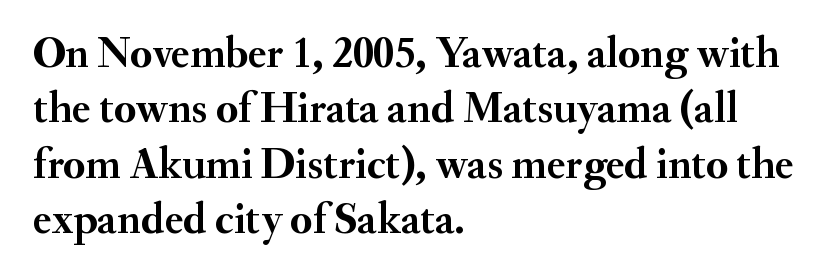
Q: Is the text bold? A: Yes.
Q: Is the text italic (slanted)? A: No, it is upright.
Q: Is the typeface a serif or a sans-serif typeface? A: Serif.
Q: Is the text underlined? A: No.
Q: How is the paragraph aligned? A: Left-aligned.
Q: Is the spacing between letters normal or unusually wide? A: Normal.
Q: Is the spacing between lines tight, normal or loose? A: Normal.
Q: Width (condensed, normal, or wide)? A: Normal.
Q: Stroke contrast? A: Medium.
Q: x-height? A: Small.
Q: Monospaced? A: No.
